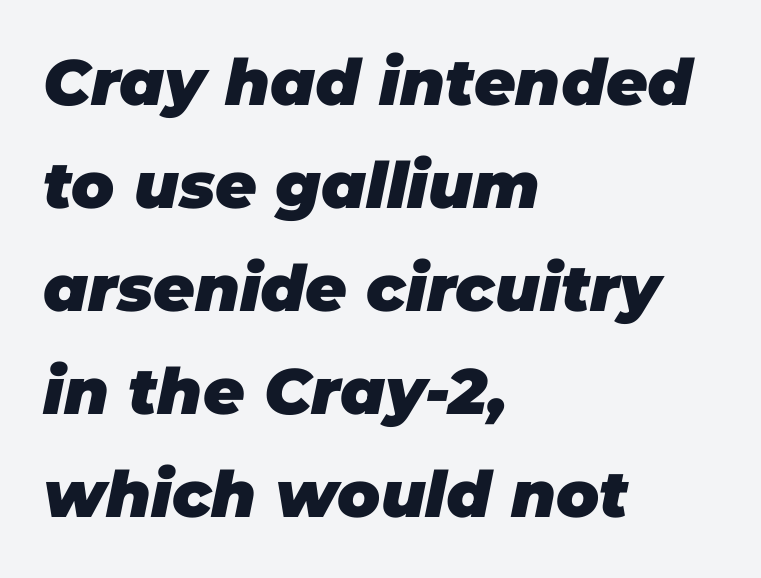
The image shows 64 px heavy type, italic (leaning right); set left-aligned, normal line spacing (1.61x), normal letter spacing, not underlined; low stroke contrast and a large x-height.
